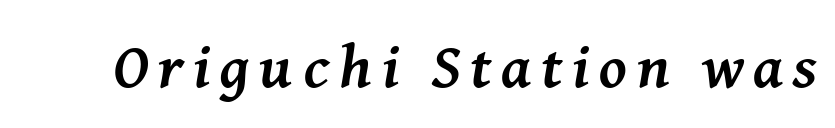
The image shows 62 px semibold serif type, italic (leaning right); set not underlined; medium stroke contrast and a medium x-height.
